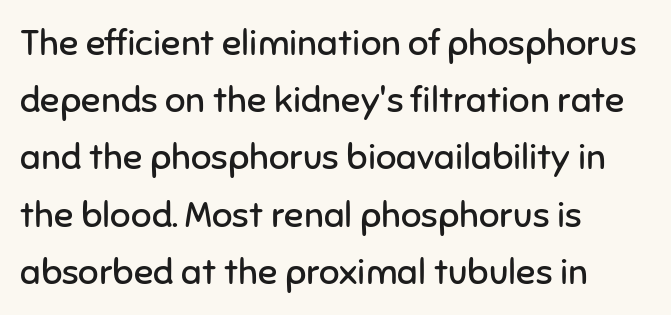
The strip under each line holds only bare page. The letters stand upright; this is a roman face. The lines in this sample share a left origin and differ only in where they stop. A typesetter would call this leading conventional body-copy spacing. The letters advance in unequal steps, a hallmark of proportional type. No letter is thick-stroked: the sample isn't bold.
